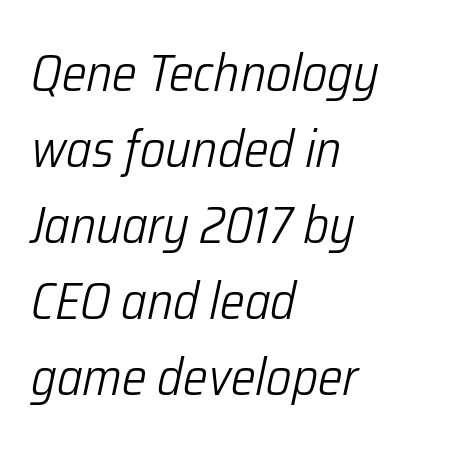
Q: Is the text bold? A: No.
Q: Is the text italic (slanted)? A: Yes, it leans right by about 12 degrees.
Q: Is the text underlined? A: No.
Q: How is the paragraph aligned? A: Left-aligned.
Q: Is the spacing between letters normal or unusually wide? A: Normal.
Q: Is the spacing between lines tight, normal or loose? A: Normal.
Q: Width (condensed, normal, or wide)? A: Condensed.
Q: Stroke contrast? A: Low.
Q: x-height? A: Medium.
Q: Monospaced? A: No.
